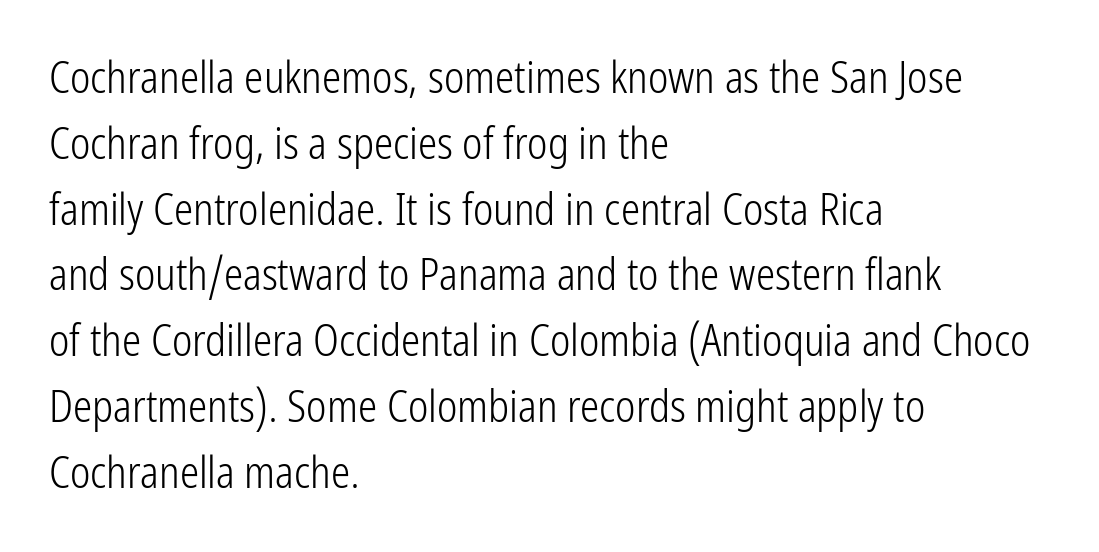
Note the varied advance widths — an 'i' is clearly narrower than an 'm'. A typesetter would label this face a sans. The typesetting does not lean heavy: it is not bold. Type without underlining. The type is set solid horizontally, with unmodified tracking. The font's upright variant was chosen for this text.
